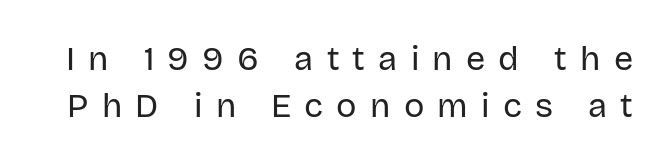
{"serif": "no", "italic": "no", "bold": "no", "weight": "regular", "width": "normal", "stroke_contrast": "low", "x_height": "large", "monospaced": "no", "underline": "no", "line_spacing": "normal", "line_spacing_ratio": 1.37, "letter_spacing": "wide", "letter_spacing_em": 0.39, "glyph_px": 34}
